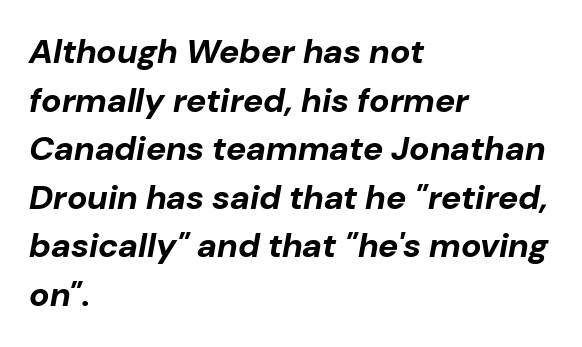
The image shows 34 px bold type, italic (leaning right); set left-aligned, normal line spacing (1.43x), normal letter spacing, not underlined; low stroke contrast and a medium x-height.
